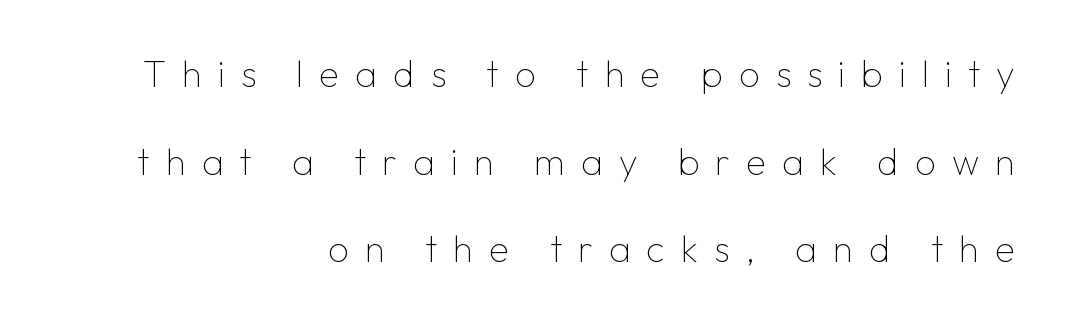
{"serif": "no", "italic": "no", "bold": "no", "weight": "thin", "width": "normal", "stroke_contrast": "low", "x_height": "medium", "monospaced": "no", "underline": "no", "align": "right", "line_spacing": "loose", "line_spacing_ratio": 2.37, "letter_spacing": "wide", "letter_spacing_em": 0.43, "glyph_px": 37}
